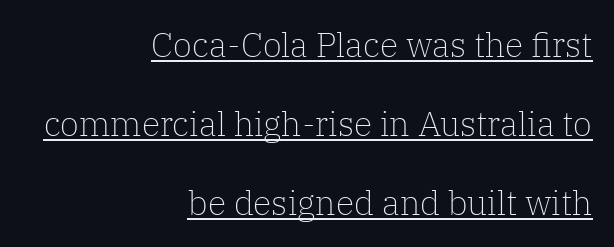
Characters follow at the spacing the type designer built in. Is this a sans? No — the strokes have serifs. Loosely led — the rows are spread out. Varying glyph widths throughout — classic text-font behaviour.
